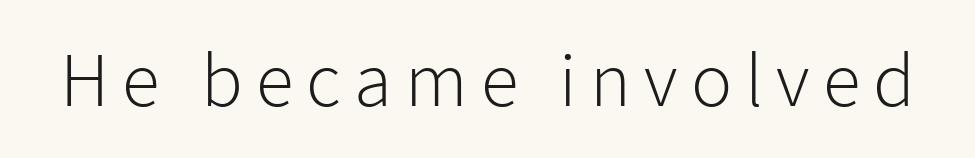
Look at the bottom of the vertical strokes: they stop flat, with no serifs. A bare baseline throughout the passage. Unlike italic type, these characters show no tilt at all. This sample has the flowing, uneven cadence of proportional lettering. Stems and bowls with no extra thickness — not bold.
